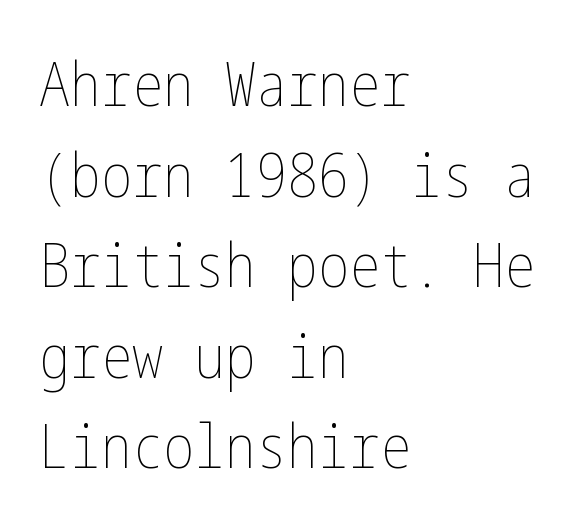
Q: Is the text bold? A: No.
Q: Is the text italic (slanted)? A: No, it is upright.
Q: Is the text underlined? A: No.
Q: How is the paragraph aligned? A: Left-aligned.
Q: Is the spacing between letters normal or unusually wide? A: Normal.
Q: Is the spacing between lines tight, normal or loose? A: Normal.
Q: Width (condensed, normal, or wide)? A: Condensed.
Q: Stroke contrast? A: Low.
Q: x-height? A: Medium.
